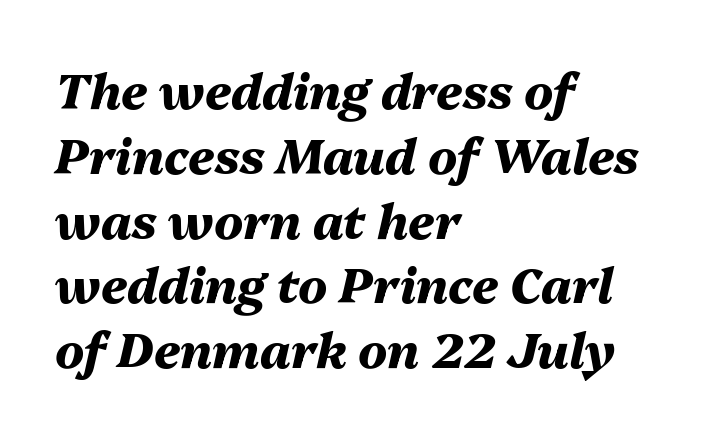
The image shows 48 px heavy type, italic (leaning right); set left-aligned, normal line spacing (1.35x), normal letter spacing, not underlined; medium stroke contrast and a medium x-height.
